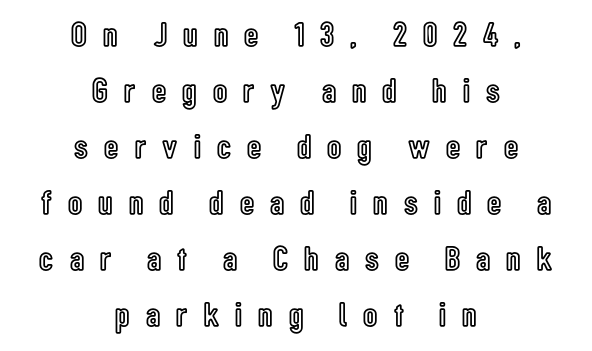
The image shows 35 px condensed type, upright; set centered, normal line spacing (1.6x), unusually wide letter spacing (+0.46 em), not underlined; a medium x-height.
